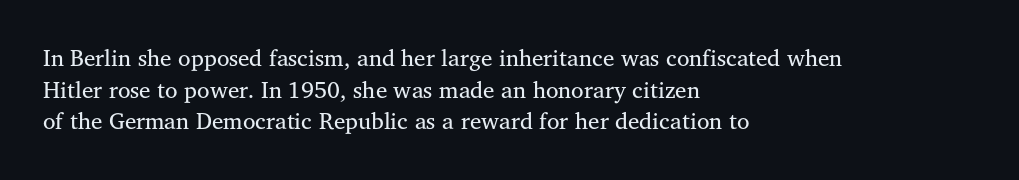
A roman cut, with each character standing at attention. Line spacing here is normal. The text block is weighted toward the left margin, trailing off unevenly rightward. Lines of text with bare space underneath. Nothing unusual about the tracking: characters are spaced as the font intends. A quiet, ordinary-to-light weight characterises the typeface.
